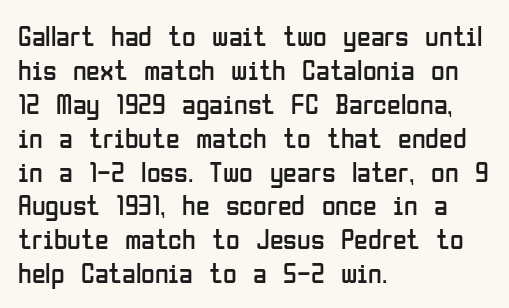
{"serif": "no", "italic": "no", "bold": "no", "weight": "regular", "width": "condensed", "stroke_contrast": "low", "x_height": "medium", "monospaced": "no", "underline": "no", "align": "left", "line_spacing_ratio": 1.21, "letter_spacing": "normal", "letter_spacing_em": 0.0, "glyph_px": 28}
